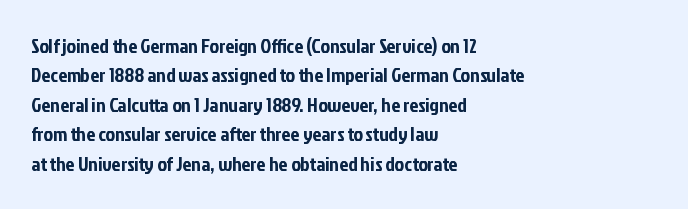
{"italic": "no", "underline": "no", "align": "left", "line_spacing": "normal", "line_spacing_ratio": 1.47, "letter_spacing": "normal", "letter_spacing_em": 0.0, "glyph_px": 20}
